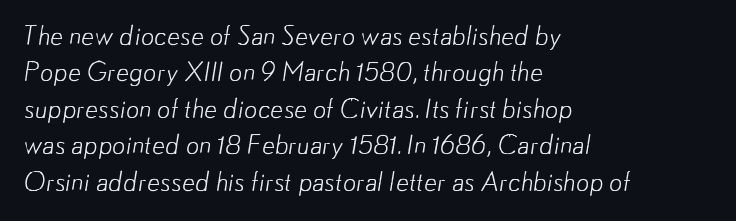
Q: Is the text bold? A: No.
Q: Is the text underlined? A: No.
Q: How is the paragraph aligned? A: Left-aligned.
Q: Is the spacing between letters normal or unusually wide? A: Normal.
Q: Is the spacing between lines tight, normal or loose? A: Normal.
